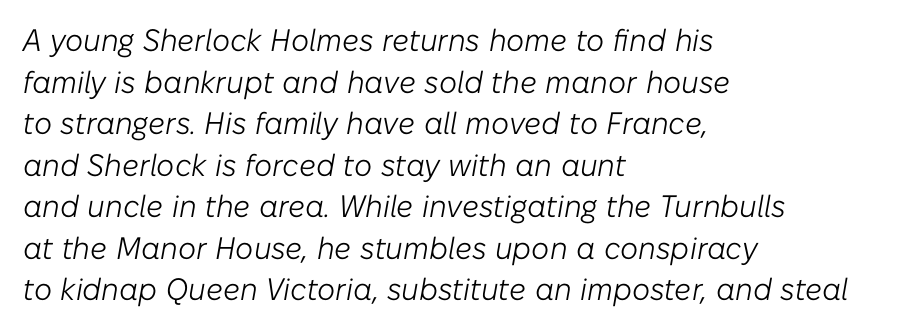
{"italic": "yes", "lean": "right", "slant_degrees": 10, "bold": "no", "weight": "light", "width": "normal", "stroke_contrast": "low", "x_height": "medium", "monospaced": "no", "underline": "no", "align": "left", "line_spacing": "normal", "line_spacing_ratio": 1.34, "letter_spacing": "normal", "letter_spacing_em": 0.0, "glyph_px": 31}
